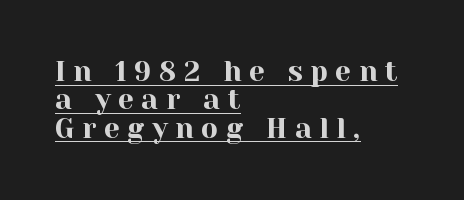
Letter spacing: wide. Reading down the column, the eye jumps only a short way to each next line. Letterform terminals end in serifs throughout the passage. Do the characters align in a grid? No, the font is proportional.
